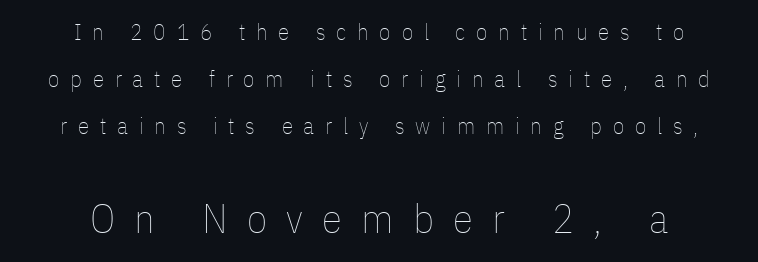
One-word summary of the alignment: center. Stroke thickness stays within the range of a standard reading face or lighter. Vertically, the passage feels expansive, rows floating well apart. Compare the two chunks: the lower has the greater cap height. The letters stand upright; this is a roman face.
